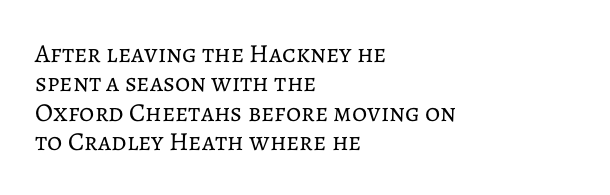
Q: Is the text bold? A: No.
Q: Is the text italic (slanted)? A: No, it is upright.
Q: Is the text underlined? A: No.
Q: How is the paragraph aligned? A: Left-aligned.
Q: Is the spacing between letters normal or unusually wide? A: Normal.
Q: Is the spacing between lines tight, normal or loose? A: Tight.
